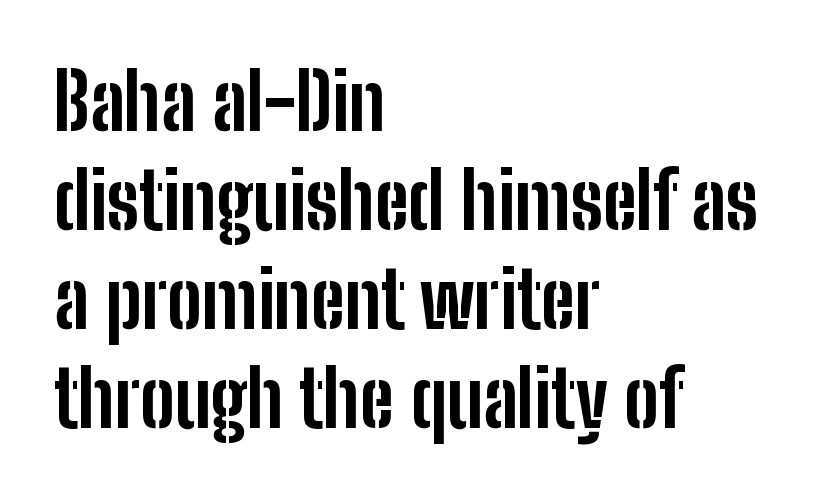
The image shows 78 px bold, condensed sans-serif type, upright; set left-aligned, normal line spacing (1.27x), normal letter spacing, not underlined; low stroke contrast and a medium x-height.
